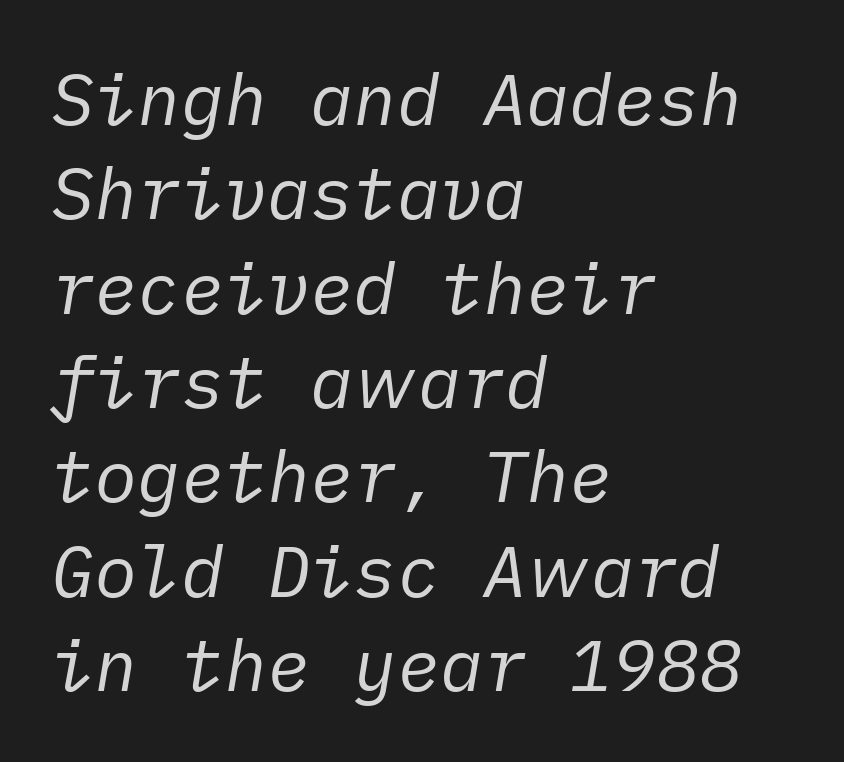
{"italic": "yes", "lean": "right", "slant_degrees": 10, "bold": "no", "weight": "regular", "width": "normal", "stroke_contrast": "low", "x_height": "medium", "underline": "no", "align": "left", "line_spacing": "normal", "line_spacing_ratio": 1.31, "letter_spacing": "normal", "letter_spacing_em": 0.0, "glyph_px": 72}
